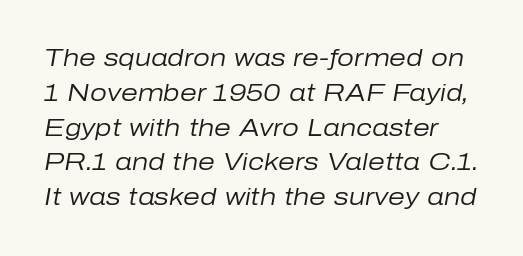
This rendering features lettering with no underline. A typesetter would mark this as italic. Between one letter and the next there's only the usual sliver of space. Regular leading. The cut favours lightness, reaching ordinary text weight at its darkest.
